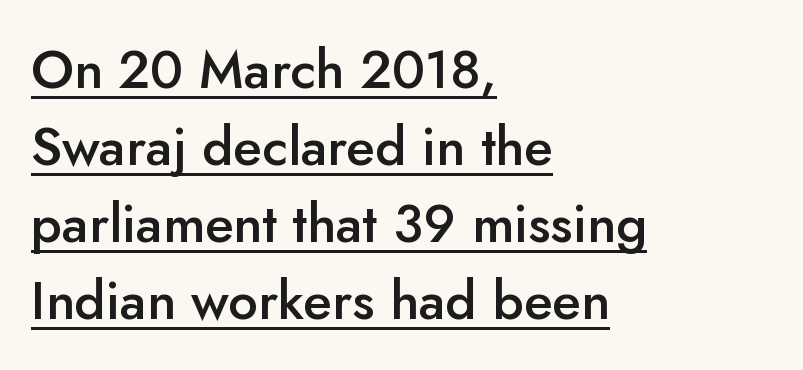
Q: Is the text bold? A: Semi-bold.
Q: Is the text italic (slanted)? A: No, it is upright.
Q: Is the typeface a serif or a sans-serif typeface? A: Sans-serif.
Q: Is the text underlined? A: Yes.
Q: How is the paragraph aligned? A: Left-aligned.
Q: Is the spacing between letters normal or unusually wide? A: Normal.
Q: Is the spacing between lines tight, normal or loose? A: Normal.
Q: Width (condensed, normal, or wide)? A: Normal.
Q: Stroke contrast? A: Low.
Q: x-height? A: Small.
Q: Monospaced? A: No.
